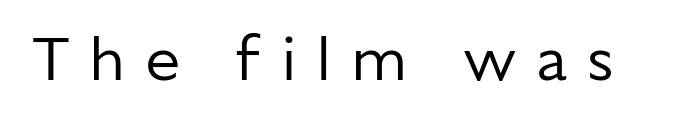
Q: Is the text bold? A: No.
Q: Is the text italic (slanted)? A: No, it is upright.
Q: Is the typeface a serif or a sans-serif typeface? A: Sans-serif.
Q: Is the text underlined? A: No.
Q: Is the spacing between letters normal or unusually wide? A: Unusually wide.
Q: Width (condensed, normal, or wide)? A: Normal.
Q: Stroke contrast? A: Low.
Q: x-height? A: Medium.
Q: Monospaced? A: No.
